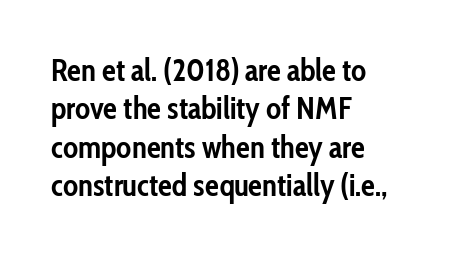
To sum up the face: it is a sans, with no serifs. The type sits square on the baseline with zero lean. Notice how thick the strokes are: this is what a full bold looks like. The lines are quadded left. Here the designer chose a conventional face with non-uniform glyph widths.
